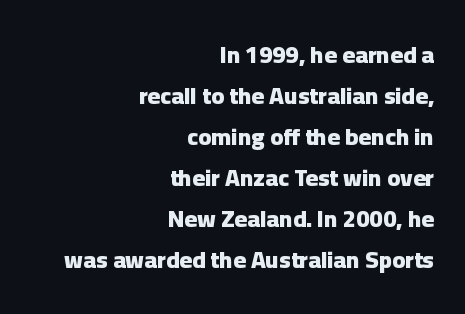
Inter-character spacing is left at the font's built-in metrics. The glyphs have the mass of a bold cut. The lettering stays uniformly vertical, giving the passage a roman look. The string is rendered with underlining switched off. Leftover space on each line is placed entirely before the opening word.
